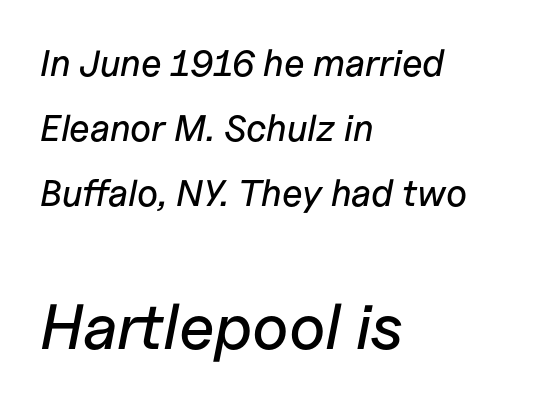
{"italic": "yes", "lean": "right", "slant_degrees": 11, "width": "normal", "stroke_contrast": "low", "x_height": "medium", "monospaced": "no", "underline": "no", "align": "left", "line_spacing_ratio": 1.76, "letter_spacing": "normal", "letter_spacing_em": 0.0, "larger_block": "second", "size_ratio": 1.73, "glyph_px": 64}
